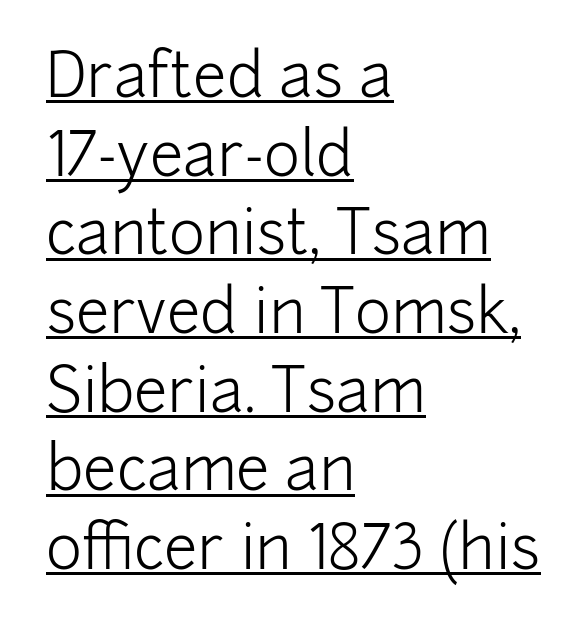
{"serif": "no", "italic": "no", "bold": "no", "weight": "light", "width": "normal", "stroke_contrast": "low", "x_height": "medium", "monospaced": "no", "underline": "yes", "align": "left", "line_spacing": "normal", "line_spacing_ratio": 1.29, "letter_spacing": "normal", "letter_spacing_em": 0.0, "glyph_px": 61}
